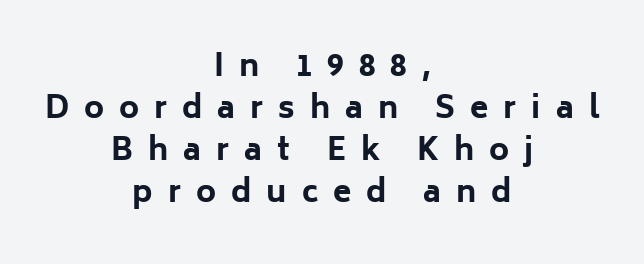
The image shows 30 px bold sans-serif type, upright; set centered, normal line spacing (1.4x), unusually wide letter spacing (+0.5 em), not underlined; low stroke contrast and a medium x-height.
